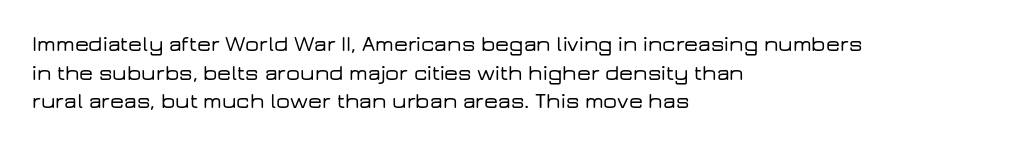
{"italic": "no", "underline": "no", "align": "left", "line_spacing": "normal", "line_spacing_ratio": 1.3, "letter_spacing": "normal", "letter_spacing_em": 0.0, "glyph_px": 22}
